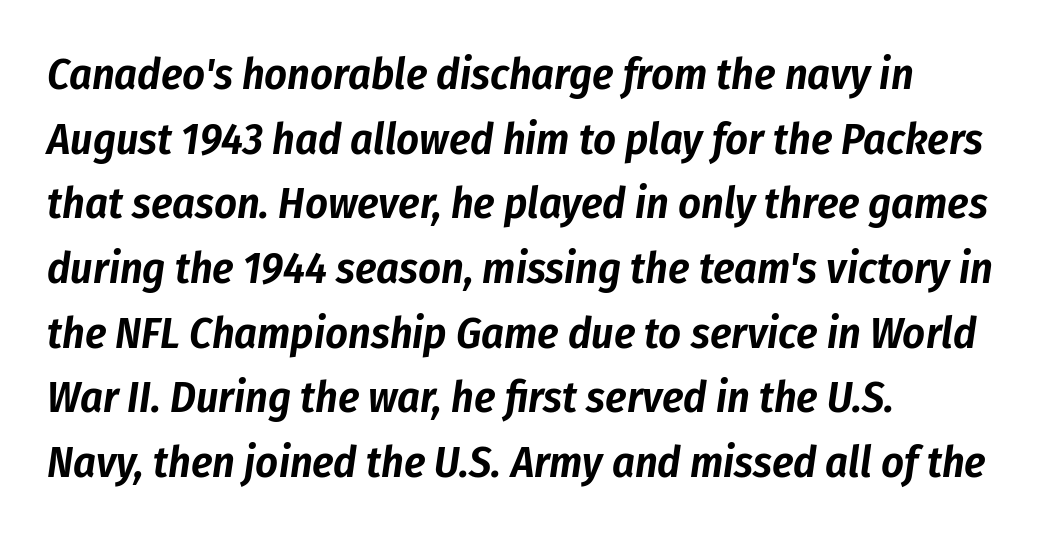
The image shows 44 px condensed type, italic (leaning right); set left-aligned, normal line spacing (1.47x), normal letter spacing, not underlined; low stroke contrast and a medium x-height.
